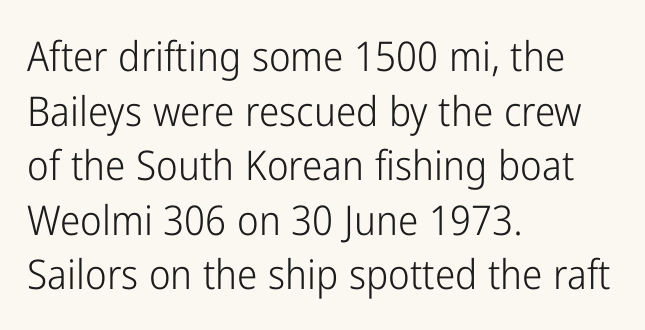
The image shows 41 px light, condensed sans-serif type, upright; set left-aligned, normal line spacing (1.33x), normal letter spacing, not underlined; low stroke contrast and a medium x-height.
